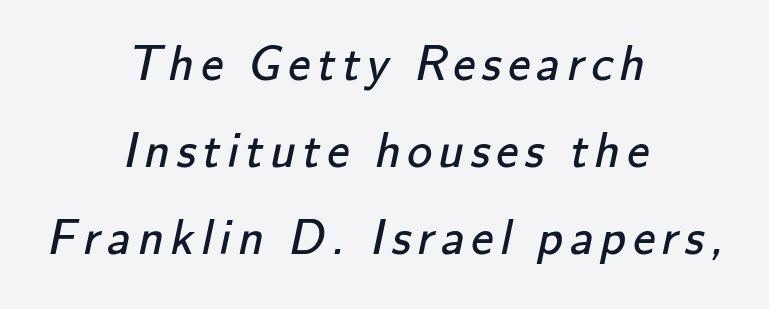
{"serif": "no", "bold": "no", "weight": "regular", "width": "normal", "stroke_contrast": "low", "x_height": "small", "monospaced": "no", "underline": "no", "align": "center", "line_spacing_ratio": 1.74, "glyph_px": 50}
